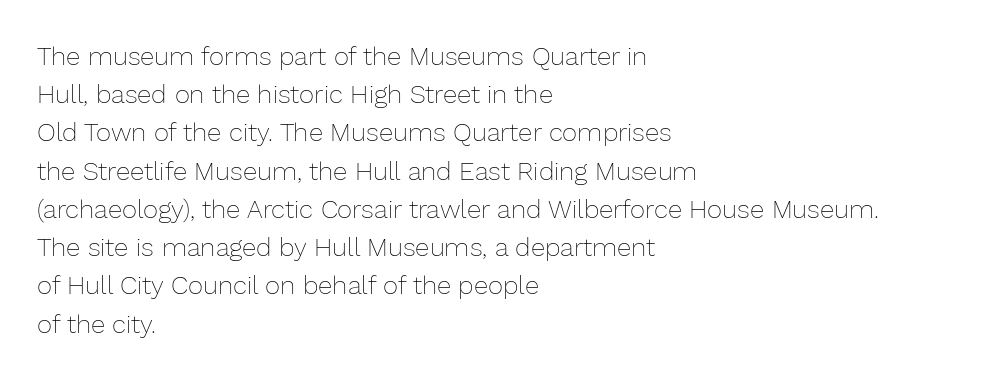
The image shows 26 px text type, upright; set left-aligned, normal line spacing (1.47x), normal letter spacing, not underlined.
